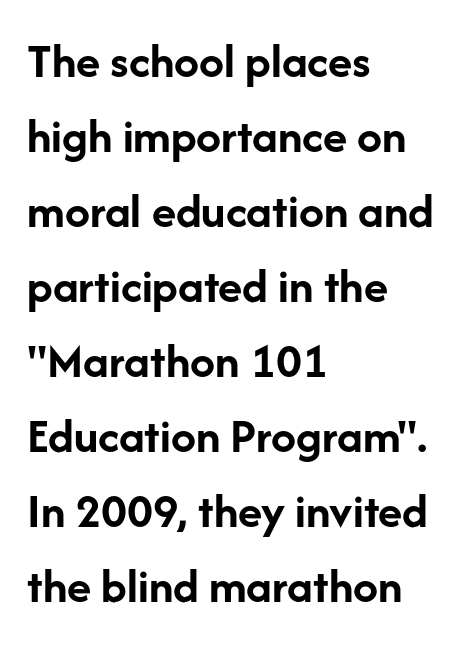
Check where the strokes stop: nothing finishes them off — pure sans. Upright lettering throughout. These lines are rendered in a variable-pitch font. These lines keep a tight, regular rhythm from letter to letter. Is the type bold? Yes — the strokes are clearly thick and heavy.
